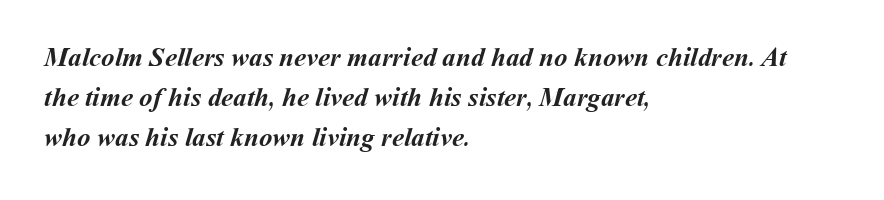
Q: Is the text bold? A: Yes.
Q: Is the text underlined? A: No.
Q: How is the paragraph aligned? A: Left-aligned.
Q: Is the spacing between letters normal or unusually wide? A: Normal.
Q: Is the spacing between lines tight, normal or loose? A: Normal.
